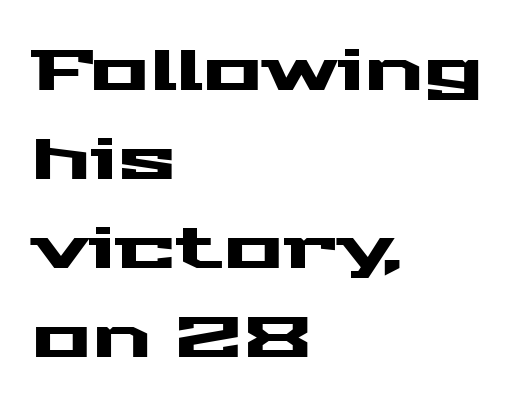
Q: Is the text italic (slanted)? A: No, it is upright.
Q: Is the typeface a serif or a sans-serif typeface? A: Sans-serif.
Q: Is the text underlined? A: No.
Q: How is the paragraph aligned? A: Left-aligned.
Q: Is the spacing between letters normal or unusually wide? A: Normal.
Q: Is the spacing between lines tight, normal or loose? A: Normal.
Q: Width (condensed, normal, or wide)? A: Wide.
Q: Stroke contrast? A: Medium.
Q: x-height? A: Medium.
Q: Monospaced? A: No.
